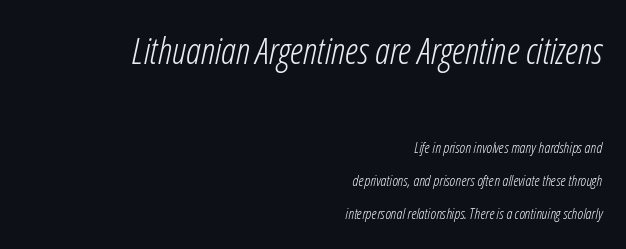
The image shows 37 px light, condensed type, italic (leaning right); set right-aligned, loose line spacing (2.22x), normal letter spacing, not underlined; the first (top) block is 2.47x larger; low stroke contrast and a medium x-height.
